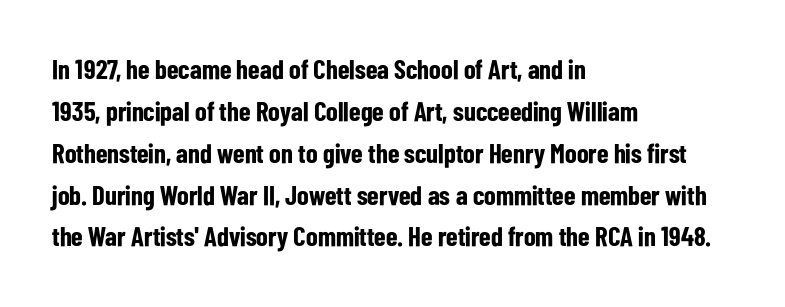
Q: Is the text bold? A: Yes.
Q: Is the text italic (slanted)? A: No, it is upright.
Q: Is the text underlined? A: No.
Q: How is the paragraph aligned? A: Left-aligned.
Q: Is the spacing between letters normal or unusually wide? A: Normal.
Q: Is the spacing between lines tight, normal or loose? A: Normal.
